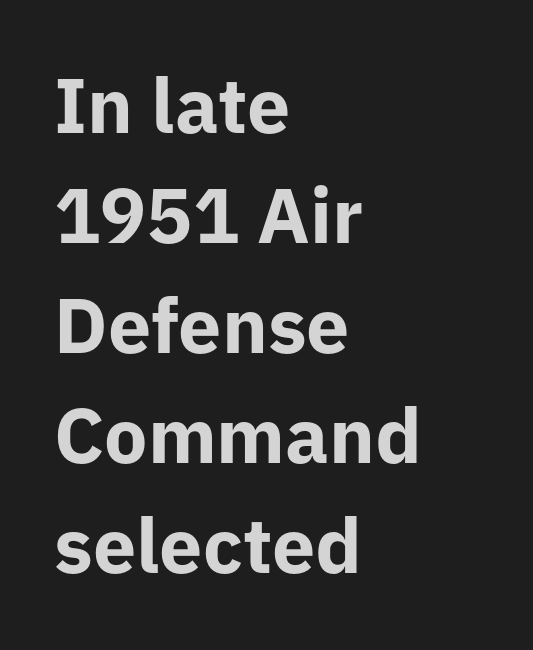
Q: Is the text bold? A: Yes.
Q: Is the text italic (slanted)? A: No, it is upright.
Q: Is the typeface a serif or a sans-serif typeface? A: Sans-serif.
Q: Is the text underlined? A: No.
Q: How is the paragraph aligned? A: Left-aligned.
Q: Is the spacing between letters normal or unusually wide? A: Normal.
Q: Is the spacing between lines tight, normal or loose? A: Normal.
Q: Width (condensed, normal, or wide)? A: Normal.
Q: Stroke contrast? A: Low.
Q: x-height? A: Medium.
Q: Monospaced? A: No.
